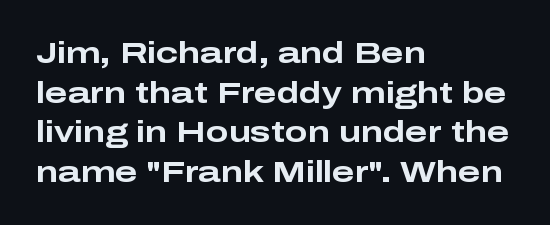
Q: Is the text bold? A: Yes.
Q: Is the text italic (slanted)? A: No, it is upright.
Q: Is the typeface a serif or a sans-serif typeface? A: Sans-serif.
Q: Is the text underlined? A: No.
Q: How is the paragraph aligned? A: Left-aligned.
Q: Is the spacing between letters normal or unusually wide? A: Normal.
Q: Is the spacing between lines tight, normal or loose? A: Normal.
Q: Width (condensed, normal, or wide)? A: Wide.
Q: Stroke contrast? A: Low.
Q: x-height? A: Medium.
Q: Monospaced? A: No.
